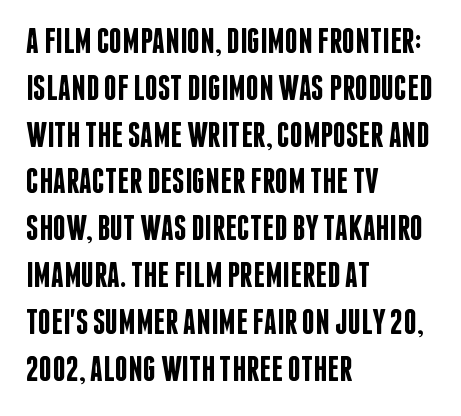
The image shows 36 px semibold, condensed sans-serif type, upright; set left-aligned, normal line spacing (1.3x), normal letter spacing, not underlined; low stroke contrast and a large x-height.
